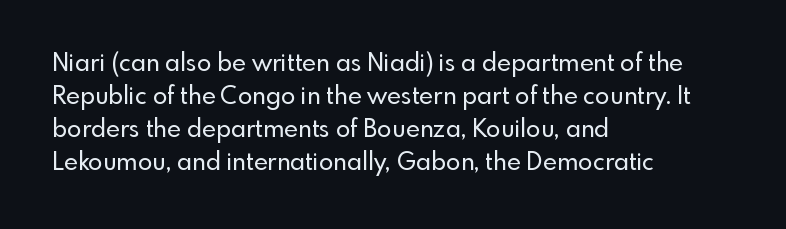
The image shows 24 px text type, upright; set left-aligned, normal line spacing (1.38x), normal letter spacing, not underlined.
